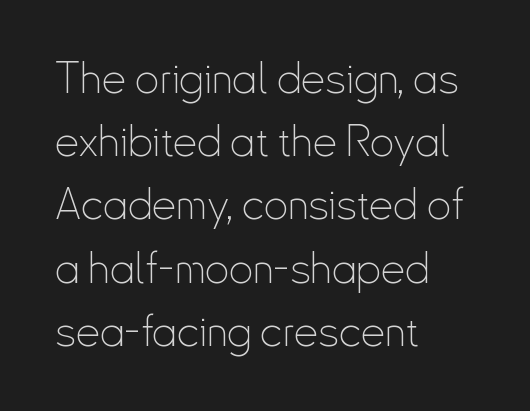
Q: Is the text bold? A: No.
Q: Is the text italic (slanted)? A: No, it is upright.
Q: Is the typeface a serif or a sans-serif typeface? A: Sans-serif.
Q: Is the text underlined? A: No.
Q: How is the paragraph aligned? A: Left-aligned.
Q: Is the spacing between letters normal or unusually wide? A: Normal.
Q: Is the spacing between lines tight, normal or loose? A: Normal.
Q: Width (condensed, normal, or wide)? A: Condensed.
Q: Stroke contrast? A: Low.
Q: x-height? A: Small.
Q: Monospaced? A: No.
